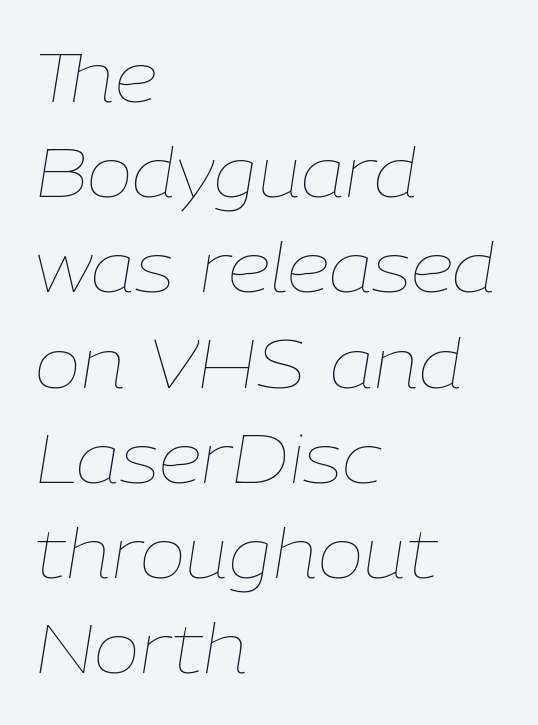
Q: Is the text bold? A: No.
Q: Is the text italic (slanted)? A: Yes, it leans right by about 9 degrees.
Q: Is the text underlined? A: No.
Q: How is the paragraph aligned? A: Left-aligned.
Q: Is the spacing between letters normal or unusually wide? A: Normal.
Q: Is the spacing between lines tight, normal or loose? A: Normal.
Q: Width (condensed, normal, or wide)? A: Normal.
Q: Stroke contrast? A: Low.
Q: x-height? A: Medium.
Q: Monospaced? A: No.
